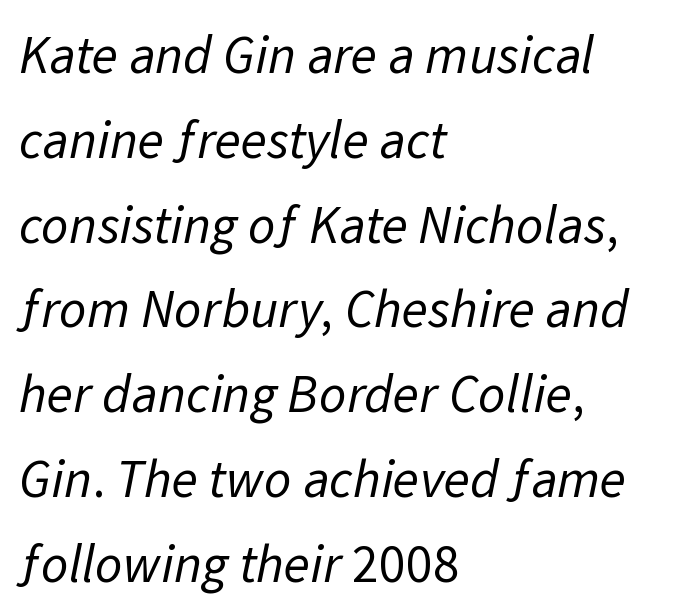
{"serif": "no", "bold": "no", "weight": "regular", "width": "normal", "stroke_contrast": "low", "x_height": "medium", "monospaced": "no", "underline": "no", "align": "left", "line_spacing": "normal", "line_spacing_ratio": 1.57, "letter_spacing": "normal", "letter_spacing_em": 0.0, "glyph_px": 54}
